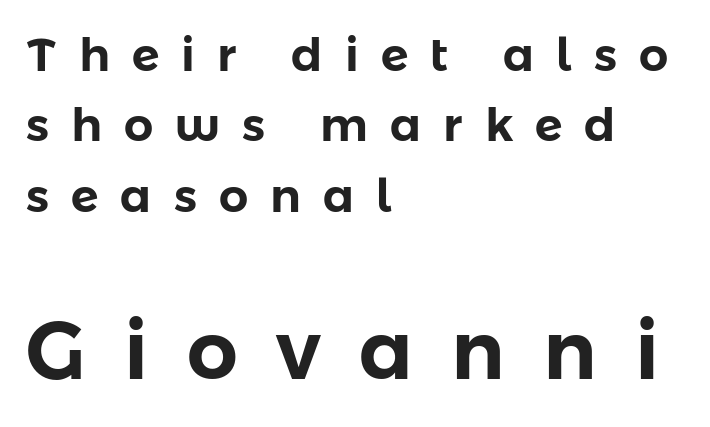
{"serif": "no", "italic": "no", "width": "normal", "stroke_contrast": "low", "x_height": "medium", "monospaced": "no", "underline": "no", "align": "left", "line_spacing": "normal", "line_spacing_ratio": 1.53, "letter_spacing": "wide", "letter_spacing_em": 0.48, "larger_block": "second", "size_ratio": 1.74, "glyph_px": 80}
